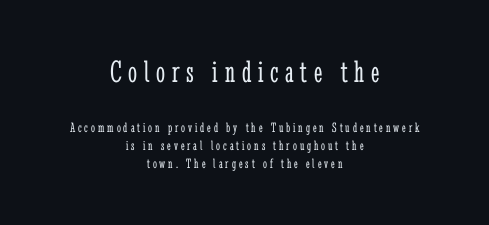
{"serif": "yes", "italic": "no", "bold": "no", "weight": "light", "width": "condensed", "stroke_contrast": "low", "x_height": "medium", "monospaced": "no", "underline": "no", "align": "center", "line_spacing": "normal", "line_spacing_ratio": 1.27, "letter_spacing": "wide", "letter_spacing_em": 0.21, "larger_block": "first", "size_ratio": 2.29, "glyph_px": 32}
